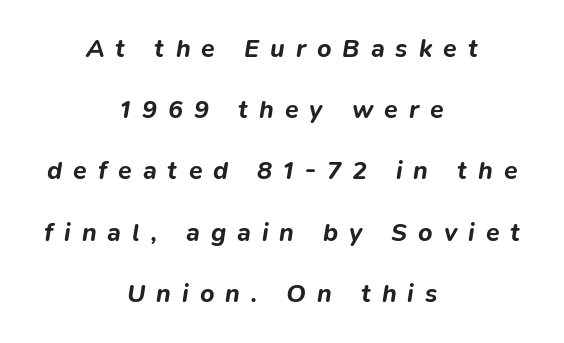
{"italic": "yes", "lean": "right", "slant_degrees": 9, "bold": "yes", "underline": "no", "align": "center", "line_spacing": "loose", "line_spacing_ratio": 2.45, "letter_spacing": "wide", "letter_spacing_em": 0.44, "glyph_px": 25}
